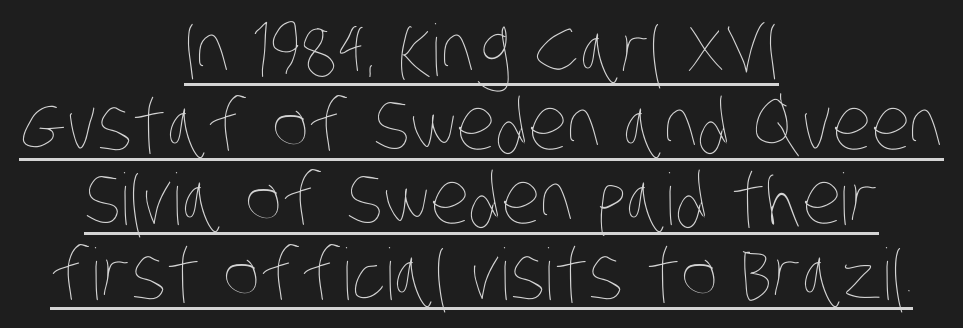
The image shows 71 px thin, condensed type; set centered, tight line spacing (1.05x), normal letter spacing, underlined; low stroke contrast and a large x-height.
